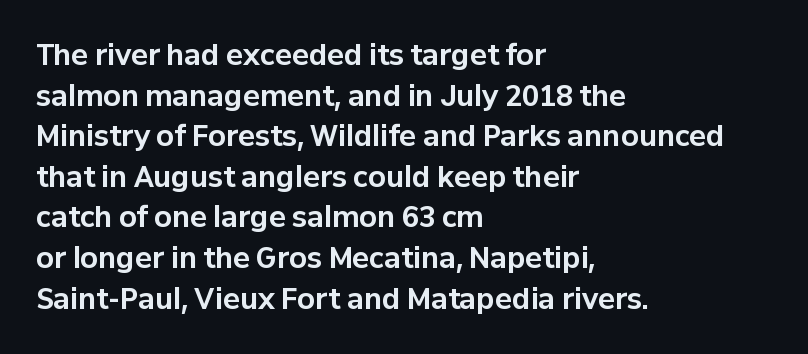
The image shows 28 px bold sans-serif type, upright; set left-aligned, normal line spacing (1.45x), normal letter spacing, not underlined; low stroke contrast and a medium x-height.
